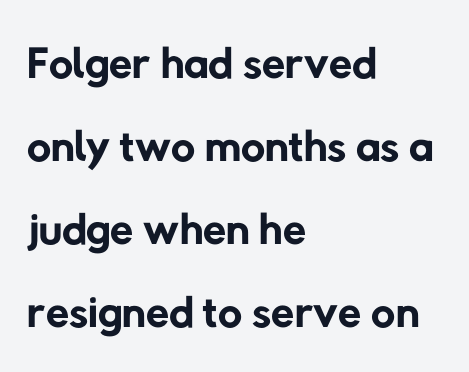
Q: Is the text bold? A: No.
Q: Is the typeface a serif or a sans-serif typeface? A: Sans-serif.
Q: Is the text underlined? A: No.
Q: How is the paragraph aligned? A: Left-aligned.
Q: Is the spacing between letters normal or unusually wide? A: Normal.
Q: Width (condensed, normal, or wide)? A: Normal.
Q: Stroke contrast? A: Low.
Q: x-height? A: Medium.
Q: Monospaced? A: No.
